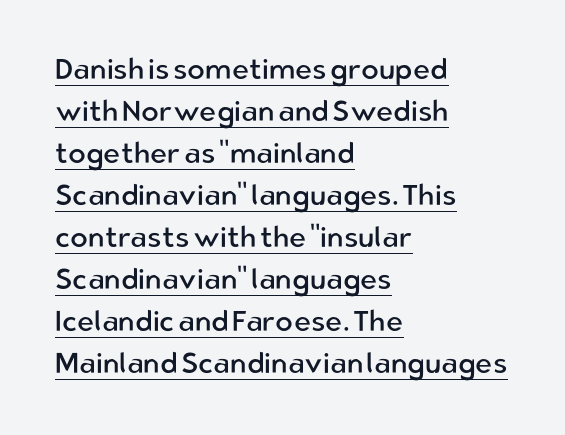
A typesetter would call this proportional, since set widths differ per character. Default kerning and tracking; the words read as compact shapes. Horizontal alignment here is leftward, the default for most running prose. A typographer would call this underscored text. Font category for this specimen: sans-serif. In terms of posture, this sample is upright.
